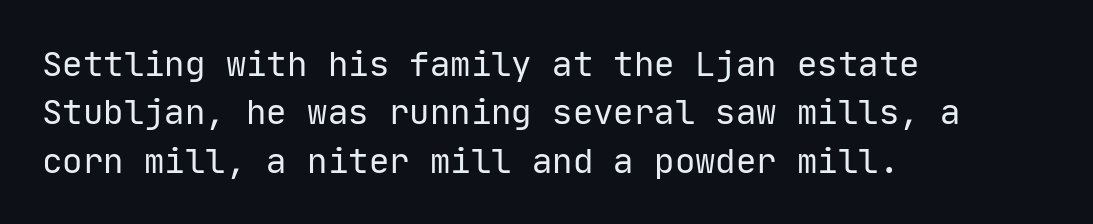
The image shows 34 px regular-weight sans-serif type, upright, monospaced; set left-aligned, normal line spacing (1.42x), normal letter spacing, not underlined; low stroke contrast and a medium x-height.
